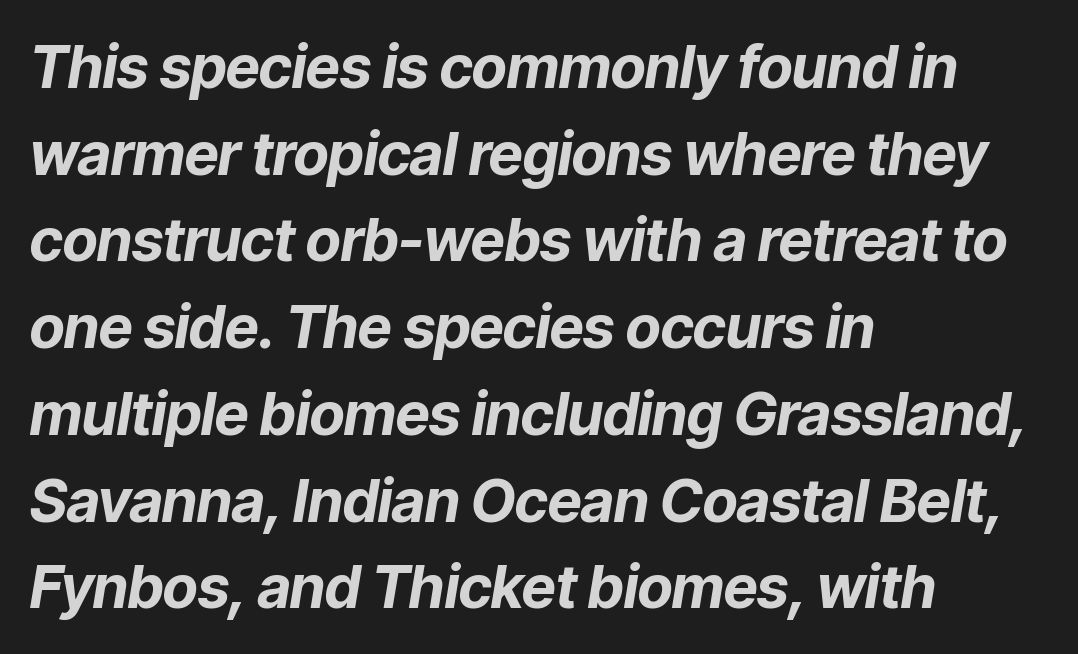
Q: Is the text bold? A: Yes.
Q: Is the text italic (slanted)? A: Yes, it leans right by about 9 degrees.
Q: Is the text underlined? A: No.
Q: How is the paragraph aligned? A: Left-aligned.
Q: Is the spacing between letters normal or unusually wide? A: Normal.
Q: Is the spacing between lines tight, normal or loose? A: Normal.
Q: Width (condensed, normal, or wide)? A: Normal.
Q: Stroke contrast? A: Low.
Q: x-height? A: Medium.
Q: Monospaced? A: No.
